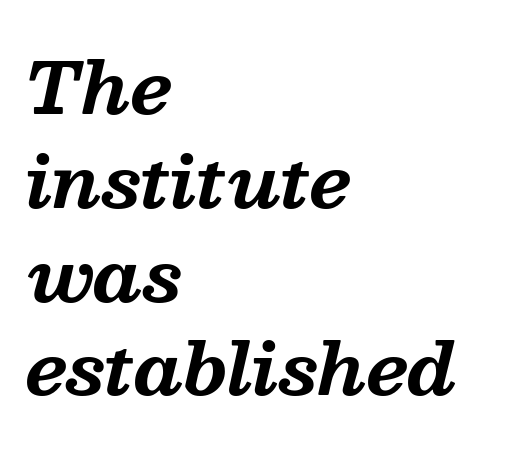
The image shows 70 px bold serif type, italic (leaning right); set left-aligned, normal line spacing (1.34x), normal letter spacing, not underlined; medium stroke contrast and a medium x-height.
